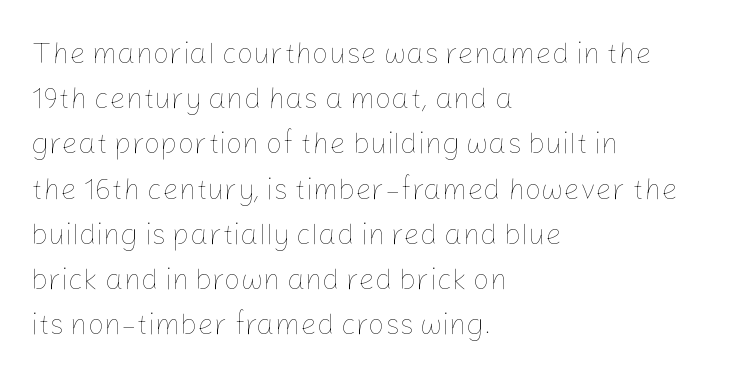
{"italic": "no", "bold": "no", "weight": "thin", "width": "normal", "stroke_contrast": "low", "x_height": "medium", "monospaced": "no", "underline": "no", "align": "left", "line_spacing": "normal", "line_spacing_ratio": 1.56, "letter_spacing": "normal", "letter_spacing_em": 0.0, "glyph_px": 29}
